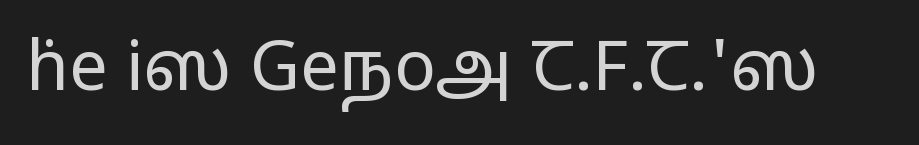
Here the designer chose a conventional face with non-uniform glyph widths. Examine the stroke ends and you'll find no serifs. How are the letters spaced? Ordinarily, with no added tracking. The lettering stays uniformly vertical, giving the passage a roman look. Ink coverage per letter is moderate at most.
